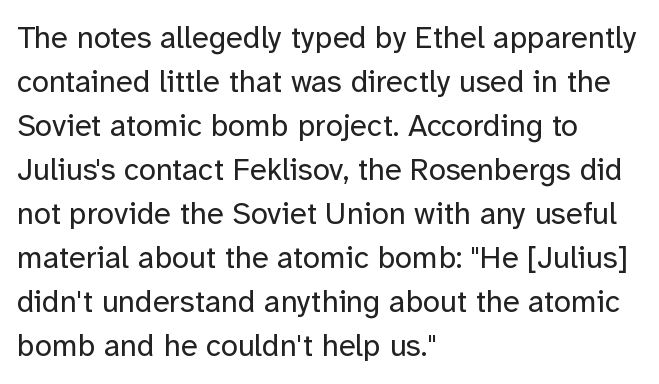
The vertical gap from one line to the next is medium. I'd call this a sans setting — the letters go barefoot. Horizontal alignment here is leftward, the default for most running prose. Has an underline been added? It has not. Tracking value appears to be zero — textbook default spacing.
